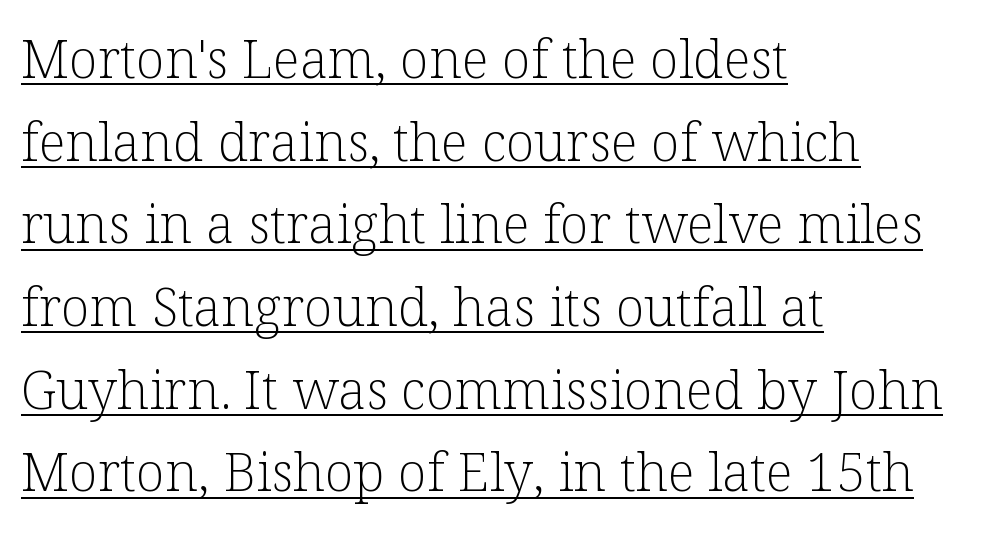
These lines stack with their left ends in a neat column. The font sits on the lighter half of the weight spectrum, regular included. Nope, not italic — everything's standing straight. These lines keep a tight, regular rhythm from letter to letter. The letters advance in unequal steps, a hallmark of proportional type.
